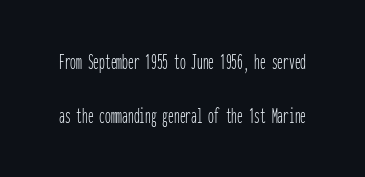
The designer dialed line spacing up above the default. Only glyphs here, with clear space below each row. Every character sits straight up, as roman type does. No chunkiness to these letters — they're not bold. Tracking value appears to be zero — textbook default spacing.
